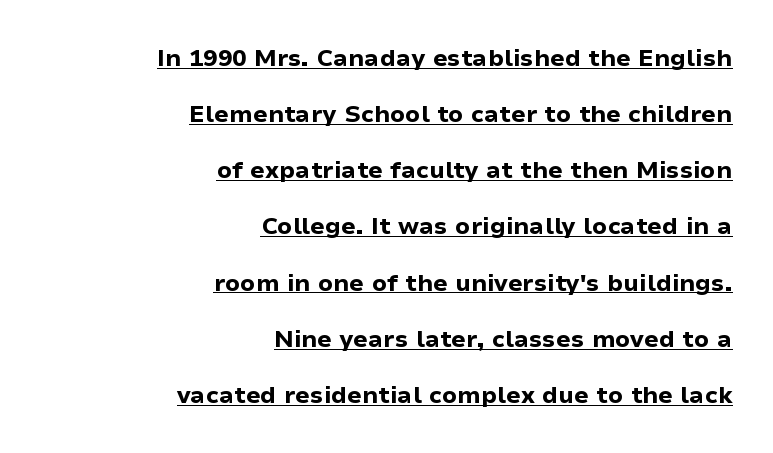
The image shows 24 px bold type, upright; set right-aligned, loose line spacing (2.34x), normal letter spacing, underlined.
